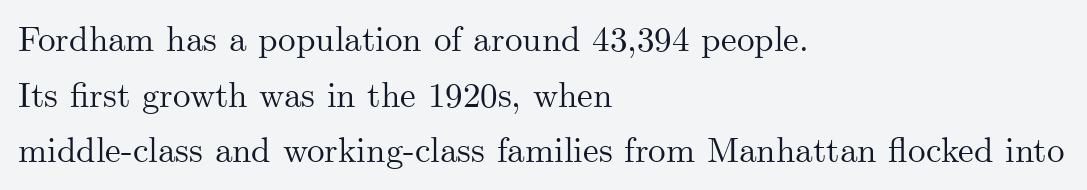
The image shows 35 px serif type, upright; set left-aligned, normal line spacing (1.59x), normal letter spacing, not underlined; medium stroke contrast and a small x-height.
